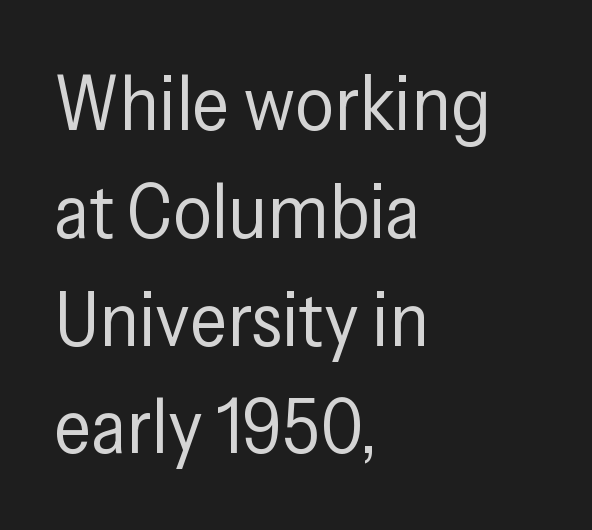
Q: Is the text bold? A: No.
Q: Is the text italic (slanted)? A: No, it is upright.
Q: Is the typeface a serif or a sans-serif typeface? A: Sans-serif.
Q: Is the text underlined? A: No.
Q: How is the paragraph aligned? A: Left-aligned.
Q: Is the spacing between letters normal or unusually wide? A: Normal.
Q: Is the spacing between lines tight, normal or loose? A: Normal.
Q: Width (condensed, normal, or wide)? A: Condensed.
Q: Stroke contrast? A: Low.
Q: x-height? A: Medium.
Q: Monospaced? A: No.
